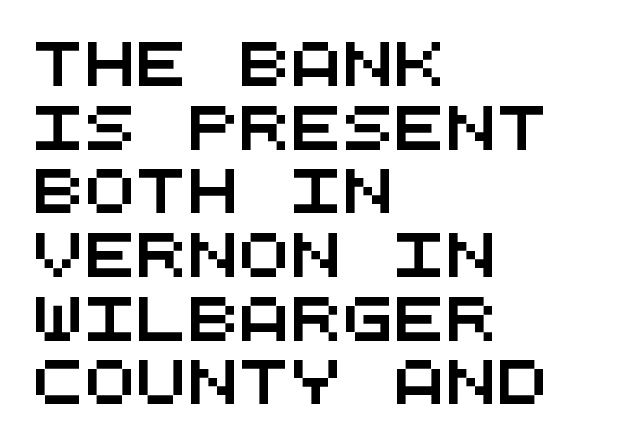
{"serif": "no", "width": "wide", "stroke_contrast": "medium", "x_height": "large", "monospaced": "yes", "underline": "no", "align": "left", "line_spacing": "normal", "line_spacing_ratio": 1.48, "letter_spacing": "normal", "letter_spacing_em": 0.0, "glyph_px": 43}
